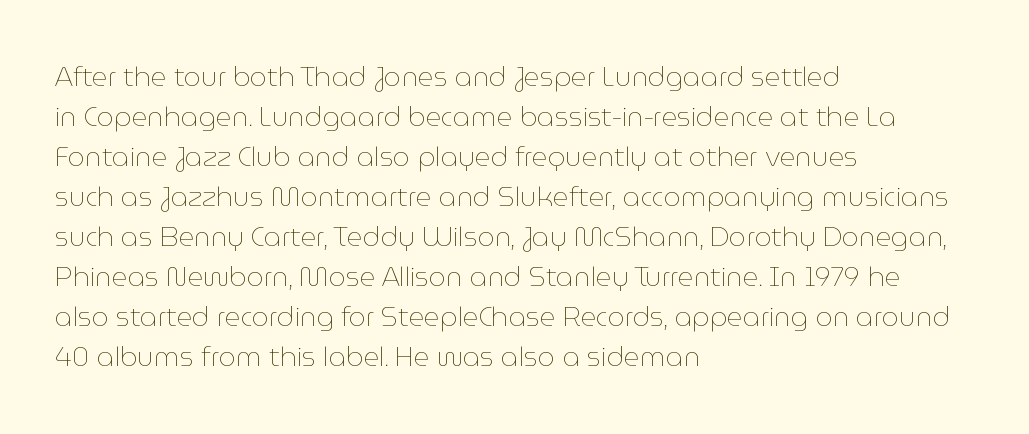
Q: Is the text bold? A: No.
Q: Is the text italic (slanted)? A: No, it is upright.
Q: Is the text underlined? A: No.
Q: How is the paragraph aligned? A: Left-aligned.
Q: Is the spacing between letters normal or unusually wide? A: Normal.
Q: Is the spacing between lines tight, normal or loose? A: Normal.
